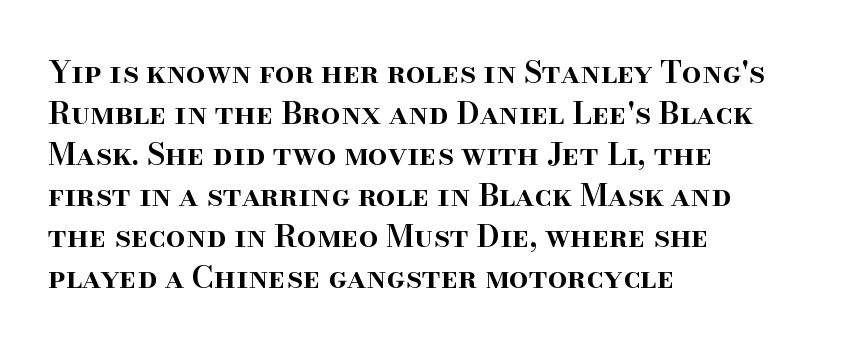
Each word holds together tightly as a unit, with standard inter-letter gaps. The characters display serif detailing at their extremities. Weight: semibold (demi). The specimen omits any rule beneath the text block's lines. Think of a printed novel: that variable character pitch is what you see here.
